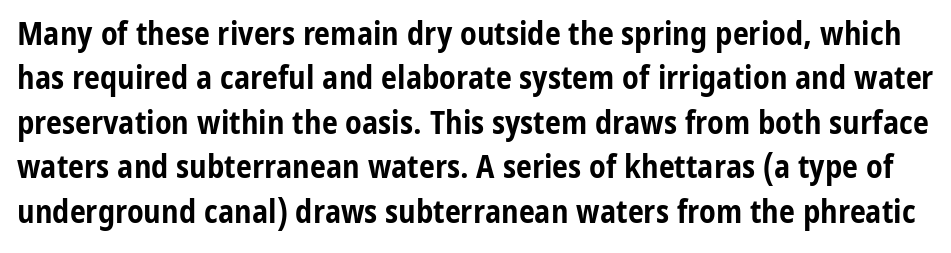
This is the regular roman posture of the typeface. Notice how descenders clear the ascenders below comfortably — that's standard leading. You could not count columns in this text — the font is proportionally spaced. The rendering uses a bold face; every stroke is thick and dark.
